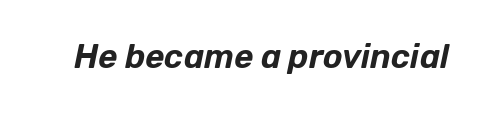
Q: Is the text italic (slanted)? A: Yes, it leans right by about 12 degrees.
Q: Is the text underlined? A: No.
Q: Is the spacing between letters normal or unusually wide? A: Normal.
Q: Width (condensed, normal, or wide)? A: Normal.
Q: Stroke contrast? A: Low.
Q: x-height? A: Medium.
Q: Monospaced? A: No.
